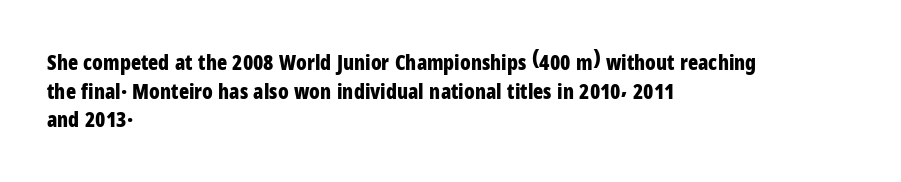
Q: Is the text bold? A: Yes.
Q: Is the text italic (slanted)? A: No, it is upright.
Q: Is the text underlined? A: No.
Q: How is the paragraph aligned? A: Left-aligned.
Q: Is the spacing between letters normal or unusually wide? A: Normal.
Q: Is the spacing between lines tight, normal or loose? A: Normal.
